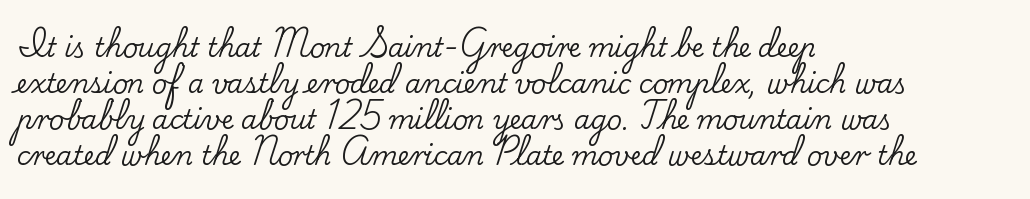
Every row of glyphs begins at an identical x-position on the left. Descenders are the only things crossing below the line. Horizontal bands of white between lines are of average thickness.
